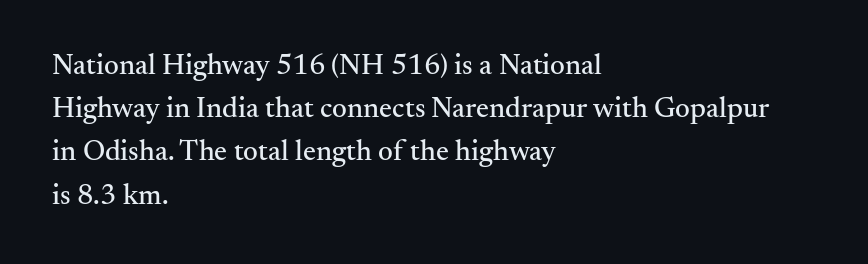
Q: Is the text italic (slanted)? A: No, it is upright.
Q: Is the typeface a serif or a sans-serif typeface? A: Serif.
Q: Is the text underlined? A: No.
Q: How is the paragraph aligned? A: Left-aligned.
Q: Is the spacing between letters normal or unusually wide? A: Normal.
Q: Is the spacing between lines tight, normal or loose? A: Normal.
Q: Width (condensed, normal, or wide)? A: Normal.
Q: Stroke contrast? A: Medium.
Q: x-height? A: Small.
Q: Monospaced? A: No.
